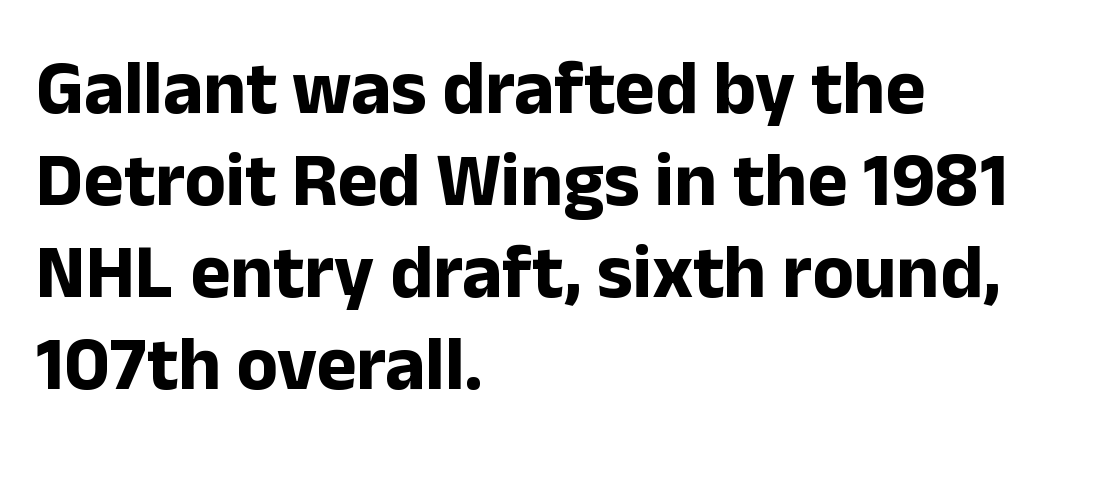
Q: Is the text bold? A: Yes.
Q: Is the text italic (slanted)? A: No, it is upright.
Q: Is the typeface a serif or a sans-serif typeface? A: Sans-serif.
Q: Is the text underlined? A: No.
Q: How is the paragraph aligned? A: Left-aligned.
Q: Is the spacing between letters normal or unusually wide? A: Normal.
Q: Width (condensed, normal, or wide)? A: Normal.
Q: Stroke contrast? A: Low.
Q: x-height? A: Medium.
Q: Monospaced? A: No.
